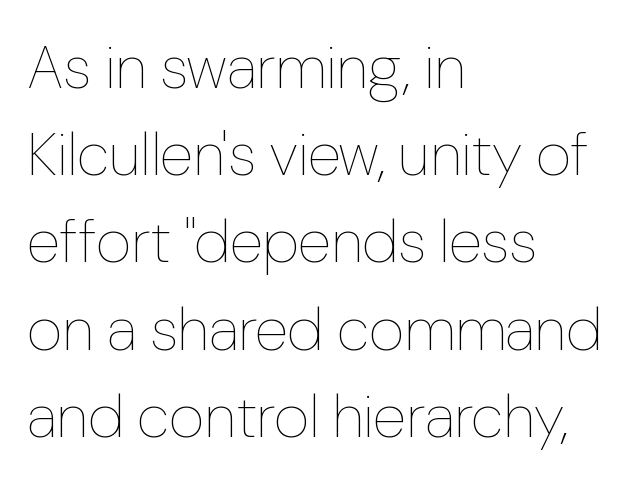
The image shows 61 px thin type, upright; set left-aligned, normal line spacing (1.43x), normal letter spacing, not underlined; low stroke contrast and a medium x-height.
